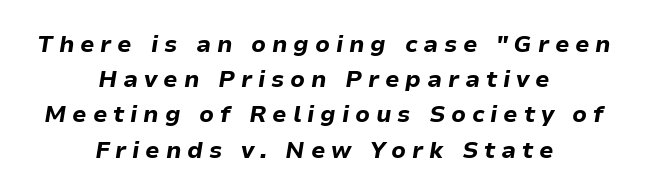
Q: Is the text bold? A: Yes.
Q: Is the text italic (slanted)? A: Yes, it leans right by about 9 degrees.
Q: Is the text underlined? A: No.
Q: How is the paragraph aligned? A: Centered.
Q: Is the spacing between letters normal or unusually wide? A: Unusually wide.
Q: Is the spacing between lines tight, normal or loose? A: Normal.
